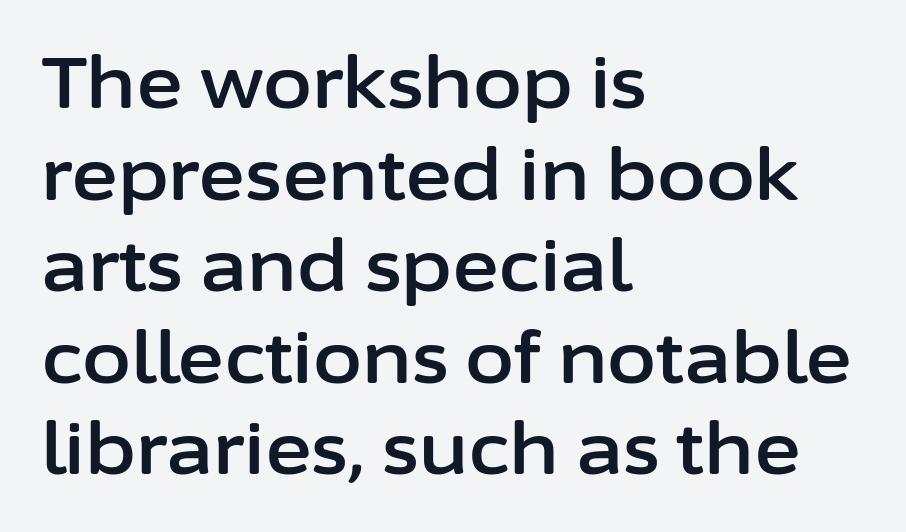
Italic: no, the glyphs are upright roman. Spacing between characters is what you'd get straight out of the box. Each letter's strokes conclude bluntly, with no projecting serifs. How would I describe the line gaps? Plain and ordinary.
